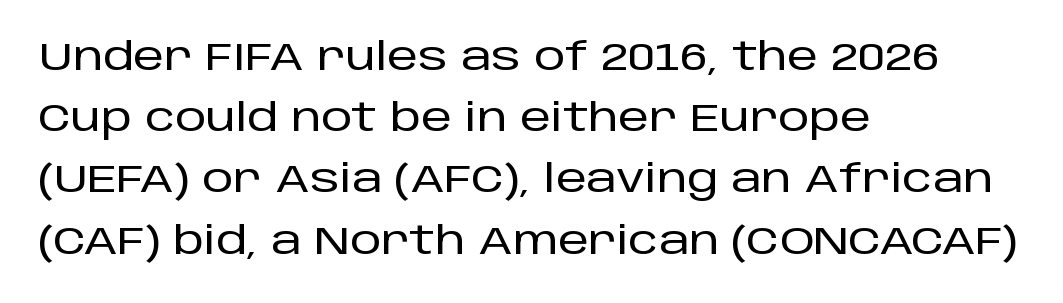
Q: Is the text italic (slanted)? A: No, it is upright.
Q: Is the typeface a serif or a sans-serif typeface? A: Sans-serif.
Q: Is the text underlined? A: No.
Q: How is the paragraph aligned? A: Left-aligned.
Q: Is the spacing between letters normal or unusually wide? A: Normal.
Q: Is the spacing between lines tight, normal or loose? A: Normal.
Q: Width (condensed, normal, or wide)? A: Normal.
Q: Stroke contrast? A: Low.
Q: x-height? A: Large.
Q: Monospaced? A: No.
